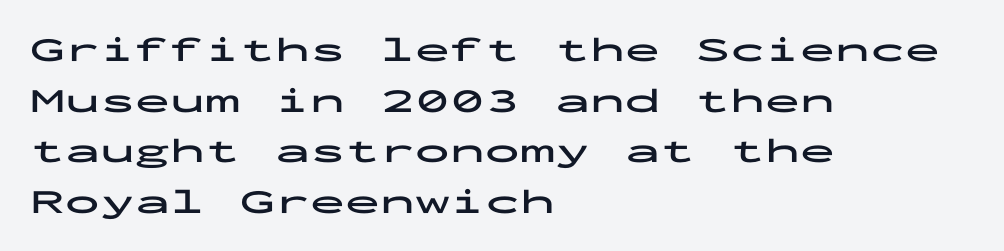
The image shows 35 px bold, wide sans-serif type, upright, monospaced; set left-aligned, normal line spacing (1.45x), normal letter spacing, not underlined; low stroke contrast and a medium x-height.
